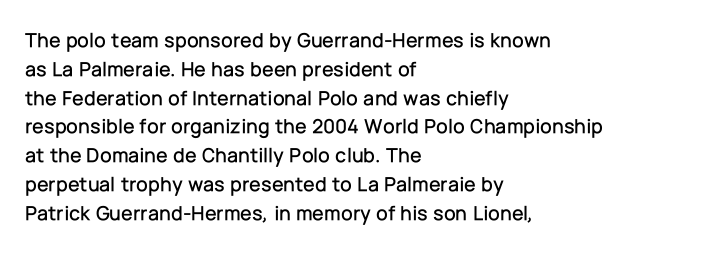
The compositor pushed each line to the left boundary. The strip under each line holds only bare page. When letters stand straight like this, we call the style roman or upright. Letter spacing: default. In terms of leading, this rendering sits right in the middle.
